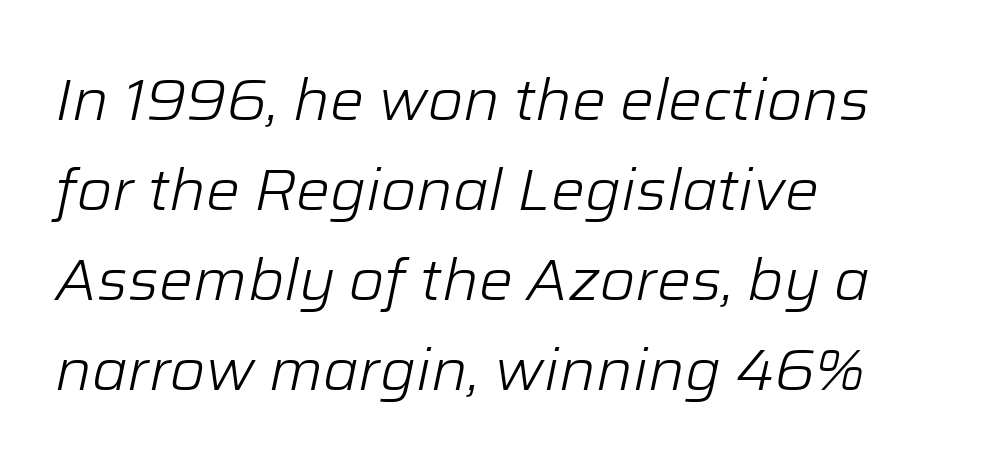
The image shows 57 px light type, italic (leaning right); set left-aligned, normal line spacing (1.58x), normal letter spacing, not underlined; low stroke contrast and a medium x-height.
